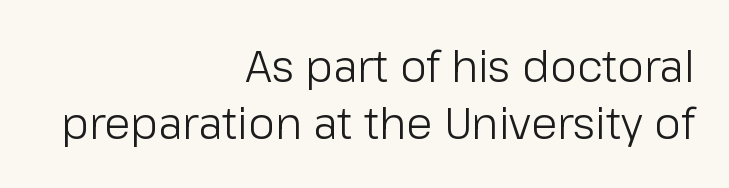
Q: Is the text bold? A: No.
Q: Is the text italic (slanted)? A: No, it is upright.
Q: Is the typeface a serif or a sans-serif typeface? A: Sans-serif.
Q: Is the text underlined? A: No.
Q: How is the paragraph aligned? A: Right-aligned.
Q: Is the spacing between letters normal or unusually wide? A: Normal.
Q: Is the spacing between lines tight, normal or loose? A: Normal.
Q: Width (condensed, normal, or wide)? A: Normal.
Q: Stroke contrast? A: Low.
Q: x-height? A: Medium.
Q: Monospaced? A: No.
